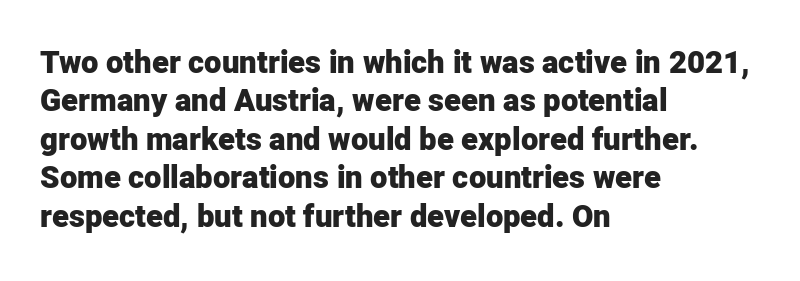
{"serif": "no", "italic": "no", "bold": "yes", "weight": "heavy", "width": "normal", "stroke_contrast": "low", "x_height": "medium", "monospaced": "no", "underline": "no", "align": "left", "line_spacing_ratio": 1.24, "letter_spacing": "normal", "letter_spacing_em": 0.0, "glyph_px": 31}
